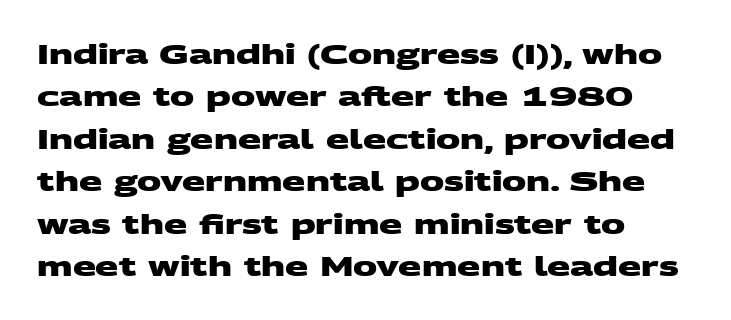
The image shows 27 px bold type; set left-aligned, normal line spacing (1.57x), normal letter spacing, not underlined.
